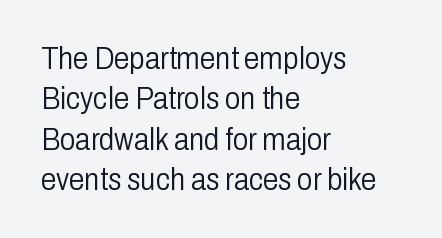
The image shows 31 px light, condensed sans-serif type, upright; set left-aligned, normal line spacing (1.3x), normal letter spacing, not underlined; low stroke contrast and a medium x-height.
